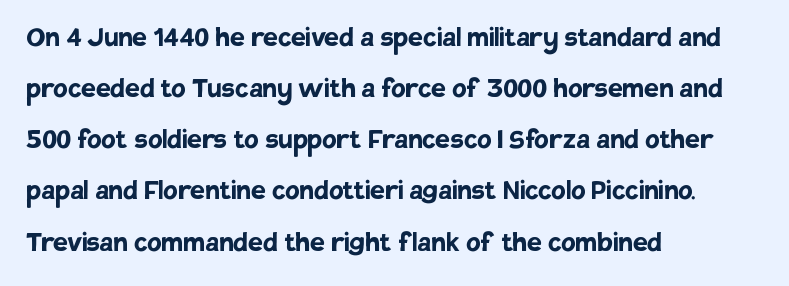
Q: Is the text bold? A: Yes.
Q: Is the text italic (slanted)? A: No, it is upright.
Q: Is the typeface a serif or a sans-serif typeface? A: Sans-serif.
Q: Is the text underlined? A: No.
Q: How is the paragraph aligned? A: Left-aligned.
Q: Is the spacing between letters normal or unusually wide? A: Normal.
Q: Is the spacing between lines tight, normal or loose? A: Normal.
Q: Width (condensed, normal, or wide)? A: Normal.
Q: Stroke contrast? A: Low.
Q: x-height? A: Large.
Q: Monospaced? A: No.
